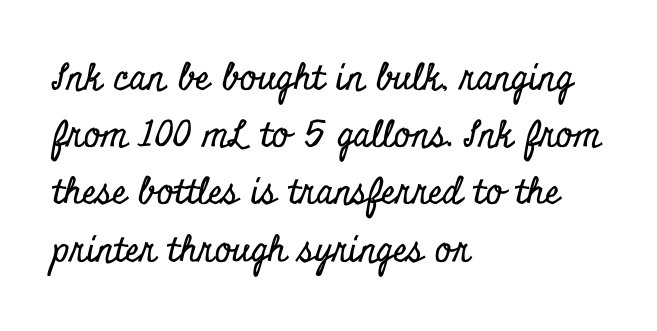
Q: Is the text italic (slanted)? A: Yes.
Q: Is the typeface a serif or a sans-serif typeface? A: Serif.
Q: Is the text underlined? A: No.
Q: How is the paragraph aligned? A: Left-aligned.
Q: Is the spacing between letters normal or unusually wide? A: Normal.
Q: Is the spacing between lines tight, normal or loose? A: Normal.
Q: Width (condensed, normal, or wide)? A: Condensed.
Q: Stroke contrast? A: Low.
Q: x-height? A: Small.
Q: Monospaced? A: No.
